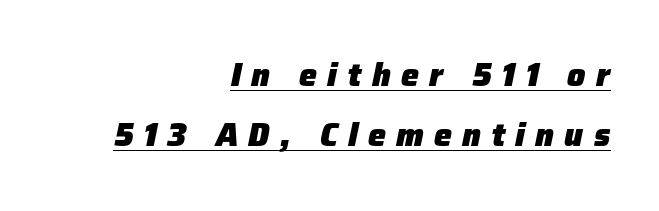
{"italic": "yes", "lean": "right", "slant_degrees": 12, "bold": "yes", "weight": "heavy", "width": "normal", "stroke_contrast": "low", "x_height": "medium", "monospaced": "no", "underline": "yes", "align": "right", "line_spacing_ratio": 1.88, "letter_spacing": "wide", "letter_spacing_em": 0.32, "glyph_px": 32}
